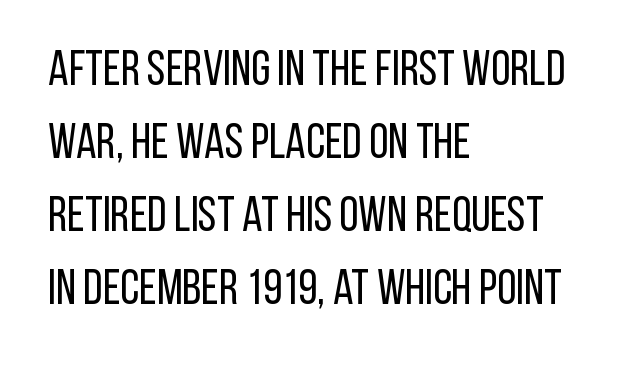
Interline gaps are of average width in this sample. Unlike a traditional serif, this face leaves its strokes unadorned. Line beginnings align vertically; line endings do not. The rendering uses natural spacing where letterforms have individual widths.
